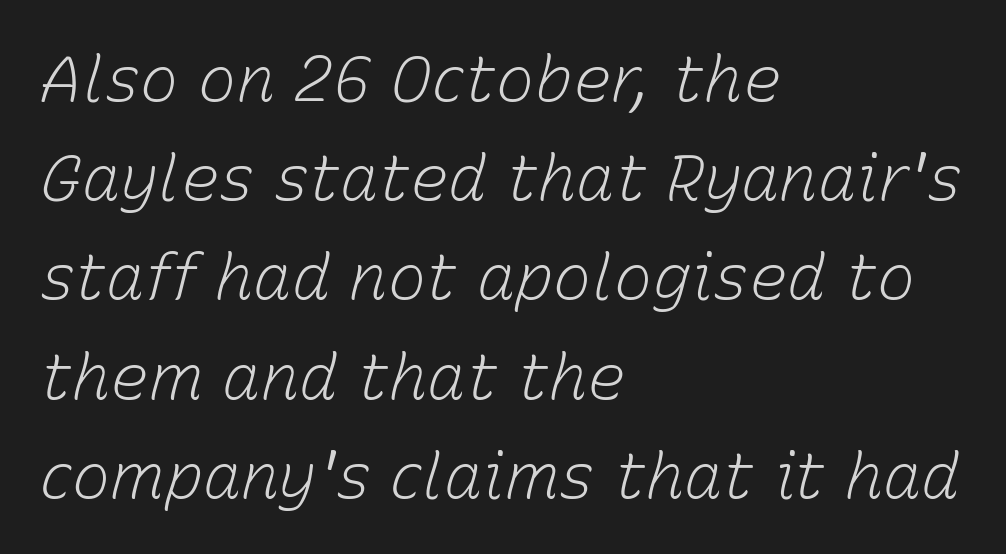
The image shows 64 px light type, italic (leaning right); set left-aligned, normal line spacing (1.55x), normal letter spacing, not underlined; low stroke contrast and a medium x-height.
